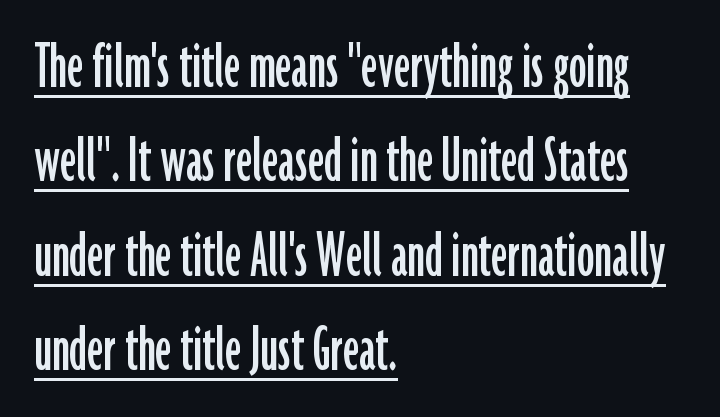
{"serif": "no", "italic": "no", "width": "condensed", "stroke_contrast": "low", "x_height": "medium", "monospaced": "no", "underline": "yes", "align": "left", "line_spacing": "normal", "line_spacing_ratio": 1.35, "letter_spacing": "normal", "letter_spacing_em": 0.0, "glyph_px": 70}
